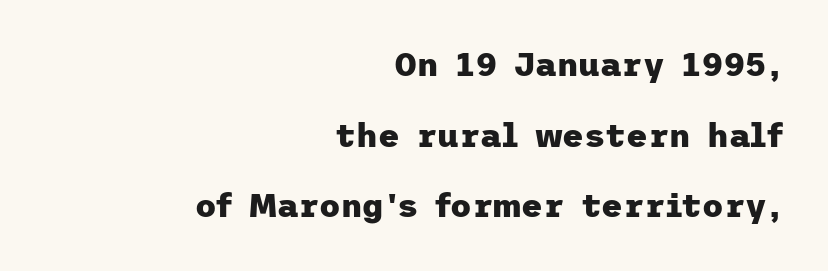
The image shows 33 px heavy sans-serif type, upright; set right-aligned, loose line spacing (2.14x), normal letter spacing, not underlined; low stroke contrast and a medium x-height.
